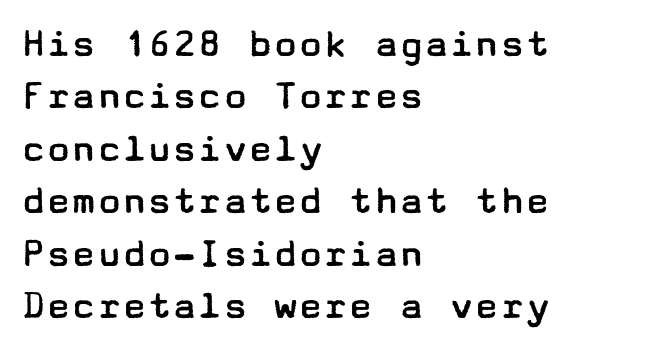
The image shows 42 px regular-weight, wide sans-serif type, upright; set left-aligned, normal line spacing (1.25x), normal letter spacing, not underlined; low stroke contrast and a medium x-height.
